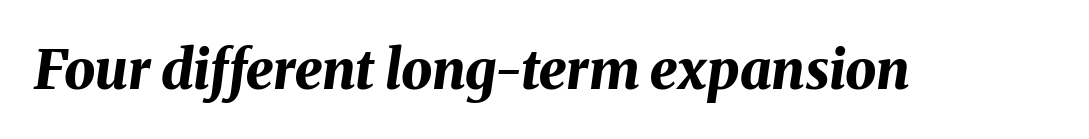
These lines keep a tight, regular rhythm from letter to letter. Anything drawn beneath the words? Only blank space. It's the slanting kind of type. A dark, heavy texture on the line: the type is bold. Think of a printed novel: that variable character pitch is what you see here.
